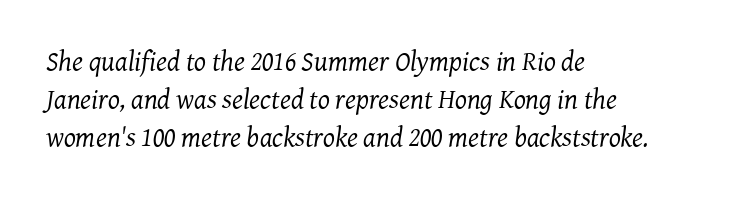
Whoever set this chose a conventional vertical rhythm. Nobody touched the tracking dial on this one. Each row of text sits above clean, open space. Where is the straight margin? On the left. You can tell it's italic because the verticals aren't actually vertical. Stems here are at most as thick as an everyday book face.
